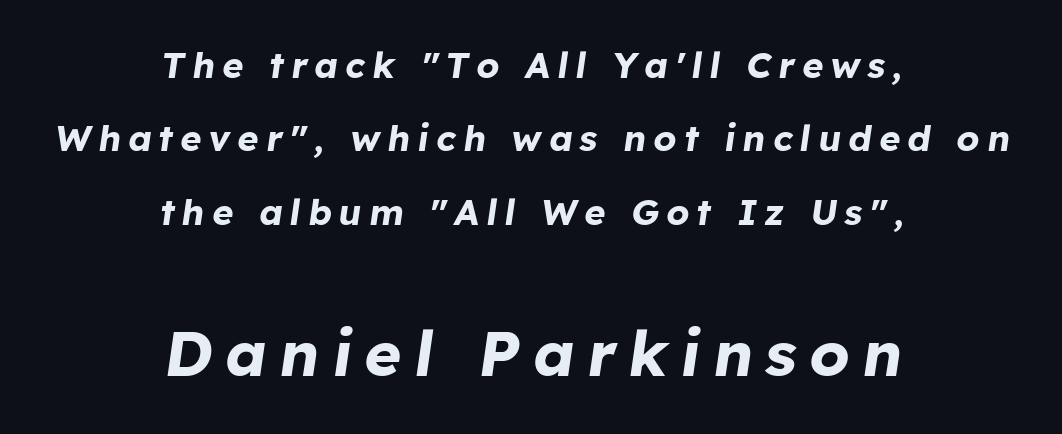
Q: Is the text bold? A: Yes.
Q: Is the text italic (slanted)? A: Yes, it leans right by about 8 degrees.
Q: Is the text underlined? A: No.
Q: How is the paragraph aligned? A: Centered.
Q: Is the spacing between letters normal or unusually wide? A: Unusually wide.
Q: Is the spacing between lines tight, normal or loose? A: Loose.
Q: Which block of text is set in a larger size, the first (top) or the second (bottom)? A: The second (bottom) one.
Q: Width (condensed, normal, or wide)? A: Normal.
Q: Stroke contrast? A: Low.
Q: x-height? A: Medium.
Q: Monospaced? A: No.
